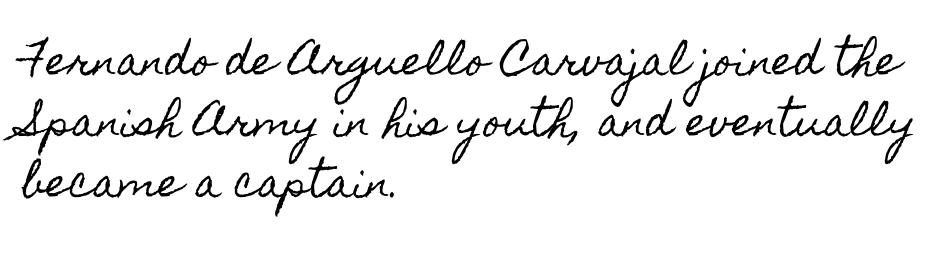
{"width": "condensed", "x_height": "small", "monospaced": "no", "underline": "no", "align": "left", "line_spacing": "normal", "line_spacing_ratio": 1.57, "letter_spacing": "normal", "letter_spacing_em": 0.0, "glyph_px": 39}
